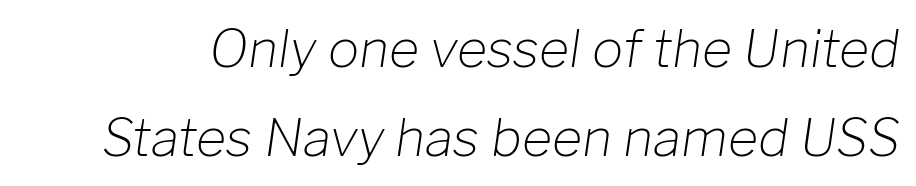
The image shows 52 px light type, italic (leaning right); set line spacing 1.72x, normal letter spacing, not underlined; low stroke contrast and a medium x-height.
